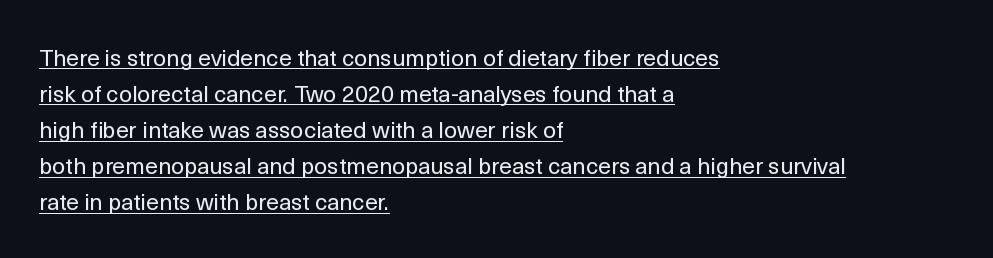
The rendering uses the underline text-decoration. Stems here are at most as thick as an everyday book face. The rag falls on the right side of this text block. Ascenders rise straight up at ninety degrees.
